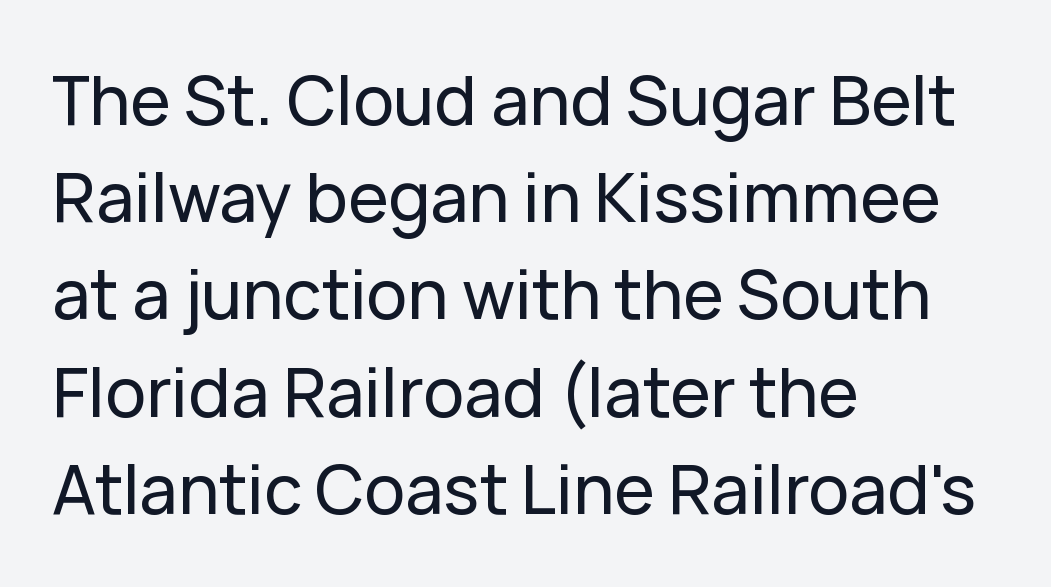
The image shows 68 px sans-serif type, upright; set left-aligned, normal line spacing (1.43x), normal letter spacing, not underlined; low stroke contrast and a medium x-height.
